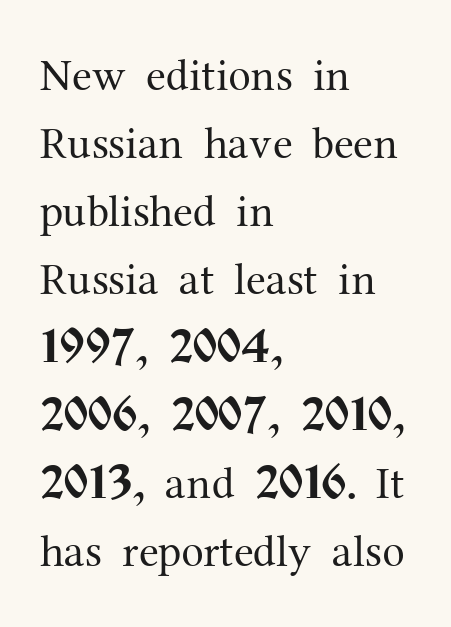
Q: Is the text bold? A: No.
Q: Is the text italic (slanted)? A: No, it is upright.
Q: Is the typeface a serif or a sans-serif typeface? A: Serif.
Q: Is the text underlined? A: No.
Q: How is the paragraph aligned? A: Left-aligned.
Q: Is the spacing between letters normal or unusually wide? A: Normal.
Q: Is the spacing between lines tight, normal or loose? A: Normal.
Q: Width (condensed, normal, or wide)? A: Normal.
Q: Stroke contrast? A: Medium.
Q: x-height? A: Medium.
Q: Monospaced? A: No.
